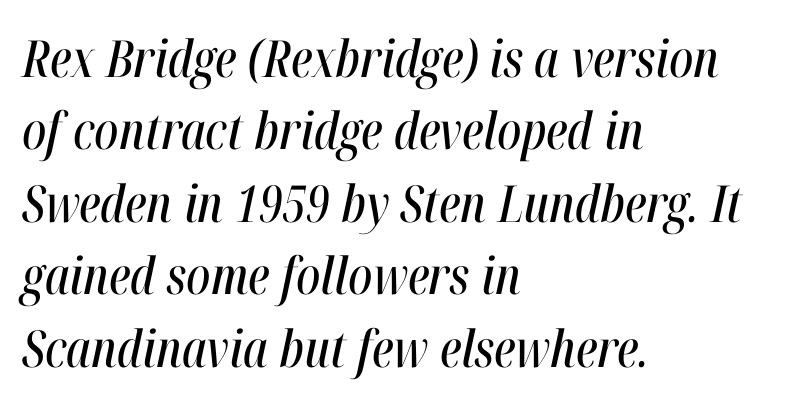
The image shows 51 px condensed type, italic (leaning right); set left-aligned, normal line spacing (1.42x), normal letter spacing, not underlined; high stroke contrast and a medium x-height.
